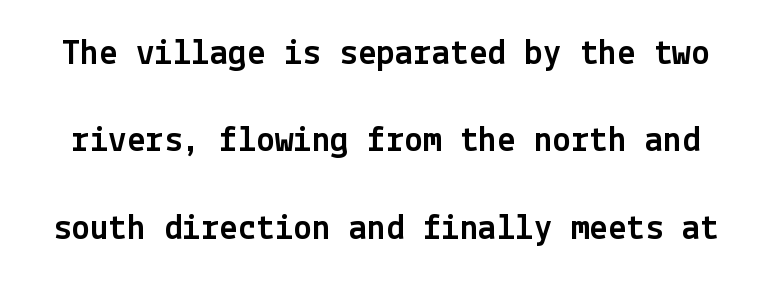
Q: Is the text italic (slanted)? A: No, it is upright.
Q: Is the typeface a serif or a sans-serif typeface? A: Sans-serif.
Q: Is the text underlined? A: No.
Q: Is the spacing between letters normal or unusually wide? A: Normal.
Q: Is the spacing between lines tight, normal or loose? A: Loose.
Q: Width (condensed, normal, or wide)? A: Normal.
Q: x-height? A: Medium.
